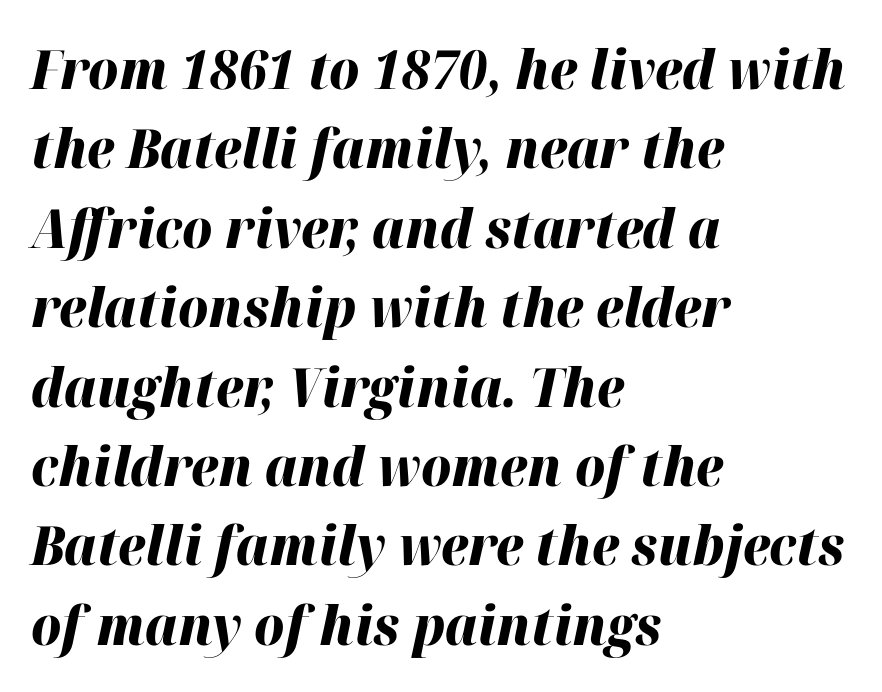
The image shows 54 px heavy type, italic (leaning right); set left-aligned, normal line spacing (1.47x), normal letter spacing, not underlined; high stroke contrast and a medium x-height.
